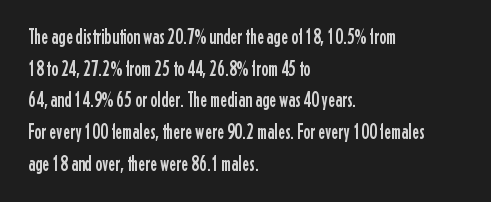
Q: Is the text italic (slanted)? A: No, it is upright.
Q: Is the text underlined? A: No.
Q: How is the paragraph aligned? A: Left-aligned.
Q: Is the spacing between letters normal or unusually wide? A: Normal.
Q: Is the spacing between lines tight, normal or loose? A: Normal.
